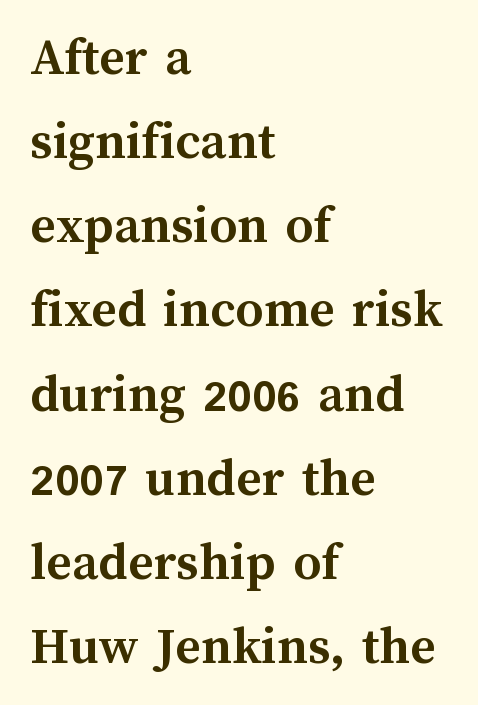
{"italic": "no", "bold": "yes", "weight": "semibold", "width": "normal", "stroke_contrast": "medium", "x_height": "medium", "monospaced": "no", "underline": "no", "align": "left", "line_spacing": "normal", "line_spacing_ratio": 1.53, "letter_spacing": "normal", "letter_spacing_em": 0.0, "glyph_px": 55}
